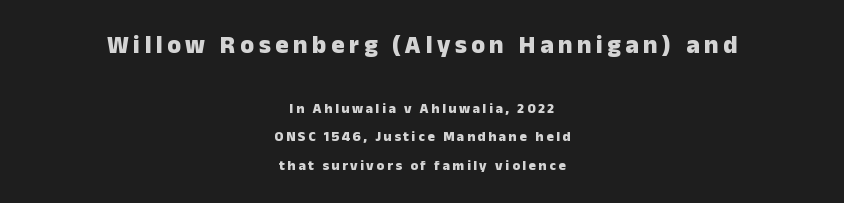
Is there any slant? The stems are plumb. Caption: bold face, heavy strokes. Type without underlining. Which margin do the lines hug? Neither — every line sits in the middle. Between these two stacked blocks, the higher one wins on size.
